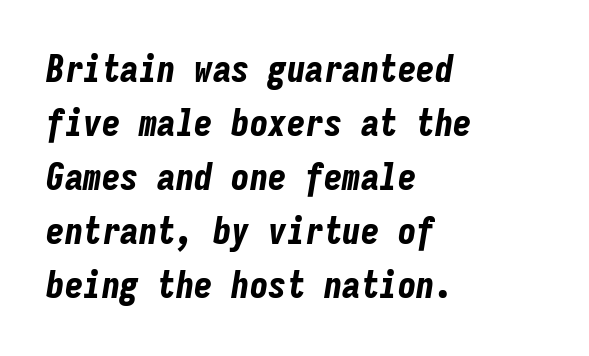
Every character here occupies the same horizontal width, giving the sample a typewriter-like rhythm. Does the leading feel generous? No, just average. Words float on clear page, feet unadorned. Posture: slanted. This is heavy type, rendered in bold.
